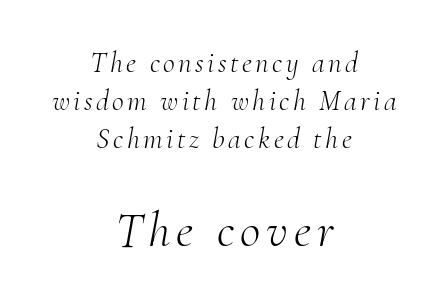
The image shows 50 px light serif type, italic (leaning right); set centered, normal line spacing (1.31x), not underlined; the second (bottom) block is 1.72x larger; medium stroke contrast and a small x-height.
